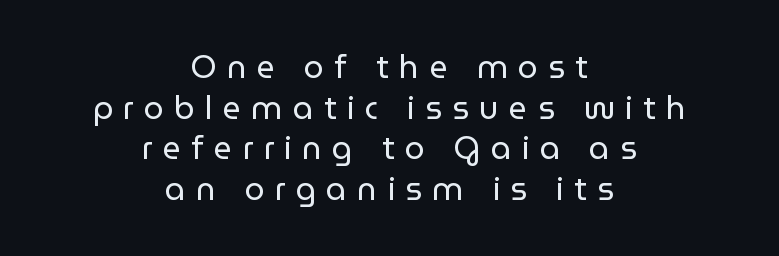
Q: Is the text bold? A: No.
Q: Is the text italic (slanted)? A: No, it is upright.
Q: Is the typeface a serif or a sans-serif typeface? A: Sans-serif.
Q: Is the text underlined? A: No.
Q: How is the paragraph aligned? A: Centered.
Q: Is the spacing between letters normal or unusually wide? A: Unusually wide.
Q: Is the spacing between lines tight, normal or loose? A: Normal.
Q: Width (condensed, normal, or wide)? A: Normal.
Q: Stroke contrast? A: Low.
Q: x-height? A: Medium.
Q: Monospaced? A: No.
